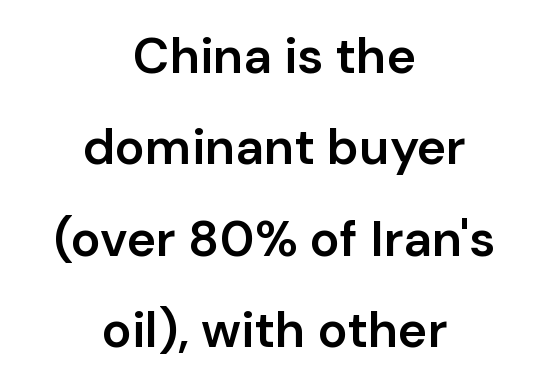
Q: Is the text bold? A: Semi-bold.
Q: Is the text italic (slanted)? A: No, it is upright.
Q: Is the typeface a serif or a sans-serif typeface? A: Sans-serif.
Q: Is the text underlined? A: No.
Q: How is the paragraph aligned? A: Centered.
Q: Is the spacing between letters normal or unusually wide? A: Normal.
Q: Width (condensed, normal, or wide)? A: Normal.
Q: Stroke contrast? A: Low.
Q: x-height? A: Medium.
Q: Monospaced? A: No.
